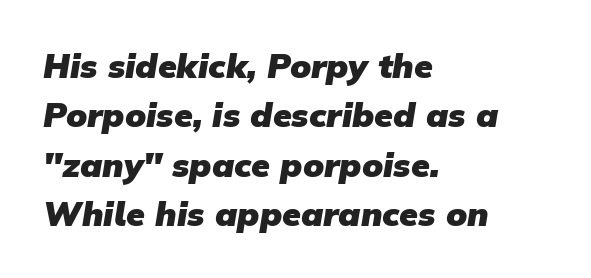
Q: Is the text bold? A: Yes.
Q: Is the typeface a serif or a sans-serif typeface? A: Sans-serif.
Q: Is the text underlined? A: No.
Q: How is the paragraph aligned? A: Left-aligned.
Q: Is the spacing between letters normal or unusually wide? A: Normal.
Q: Is the spacing between lines tight, normal or loose? A: Normal.
Q: Width (condensed, normal, or wide)? A: Normal.
Q: Stroke contrast? A: Low.
Q: x-height? A: Medium.
Q: Monospaced? A: No.
